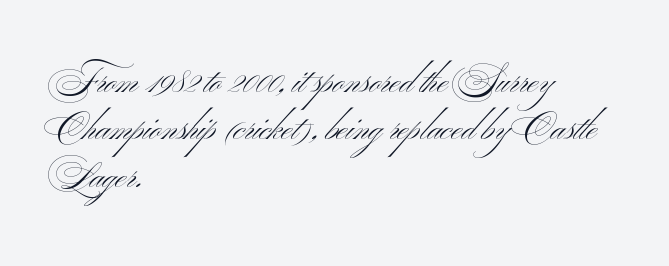
Is this a fixed-width face? No — the glyphs have proportional, varying widths. Honestly, the row spacing looks completely unremarkable. Caption: standard tracking, unaltered. Font category for this specimen: sans-serif.
